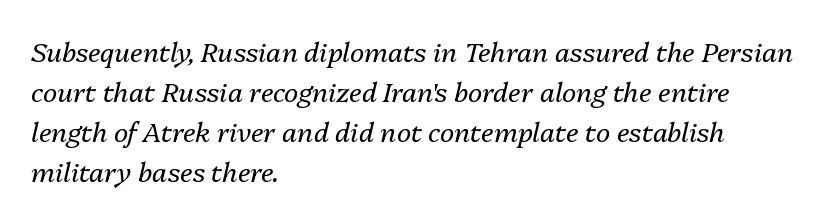
The image shows 27 px text type, italic (leaning right); set left-aligned, normal line spacing (1.48x), normal letter spacing, not underlined.
